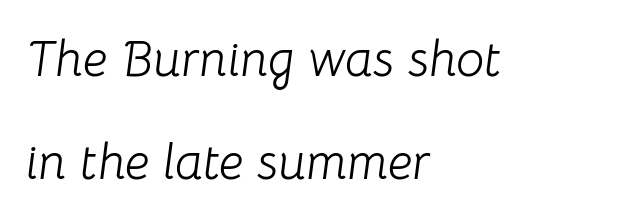
Q: Is the text bold? A: No.
Q: Is the text italic (slanted)? A: Yes, it leans right by about 8 degrees.
Q: Is the text underlined? A: No.
Q: How is the paragraph aligned? A: Left-aligned.
Q: Is the spacing between letters normal or unusually wide? A: Normal.
Q: Is the spacing between lines tight, normal or loose? A: Loose.
Q: Width (condensed, normal, or wide)? A: Normal.
Q: Stroke contrast? A: Low.
Q: x-height? A: Medium.
Q: Monospaced? A: No.
